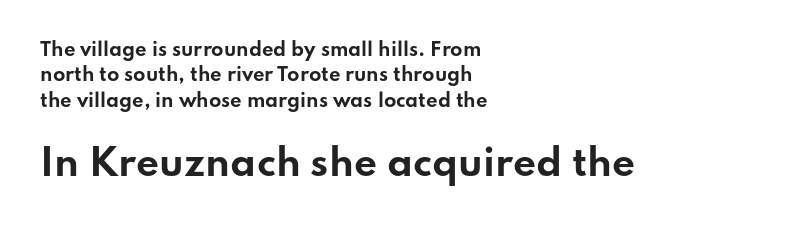
{"serif": "no", "italic": "no", "bold": "yes", "weight": "bold", "width": "wide", "stroke_contrast": "low", "x_height": "small", "monospaced": "no", "underline": "no", "align": "left", "line_spacing": "normal", "line_spacing_ratio": 1.41, "letter_spacing": "normal", "letter_spacing_em": 0.0, "larger_block": "second", "size_ratio": 2.0, "glyph_px": 36}
